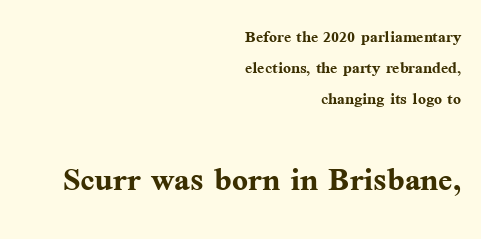
Each letter keeps its own natural width here, so spacing adapts to shape. Each line ends at the same right margin while the left side varies. Descenders are the only things crossing below the line. The lines sit at an ordinary, default distance from one another. Font category for this specimen: serif. Glyph-to-glyph distance matches everyday printed text.
